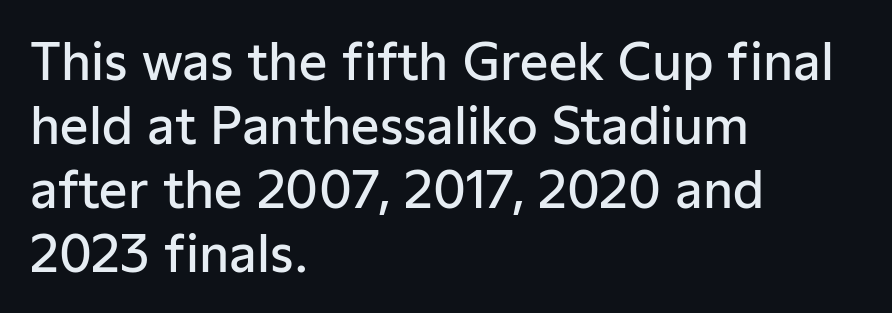
{"serif": "no", "italic": "no", "bold": "semi", "weight": "semibold", "width": "normal", "stroke_contrast": "low", "x_height": "medium", "monospaced": "no", "underline": "no", "align": "left", "line_spacing": "normal", "line_spacing_ratio": 1.28, "letter_spacing": "normal", "letter_spacing_em": 0.0, "glyph_px": 50}
